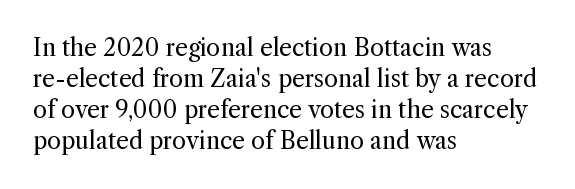
Q: Is the text bold? A: No.
Q: Is the text italic (slanted)? A: No, it is upright.
Q: Is the text underlined? A: No.
Q: How is the paragraph aligned? A: Left-aligned.
Q: Is the spacing between letters normal or unusually wide? A: Normal.
Q: Is the spacing between lines tight, normal or loose? A: Normal.
